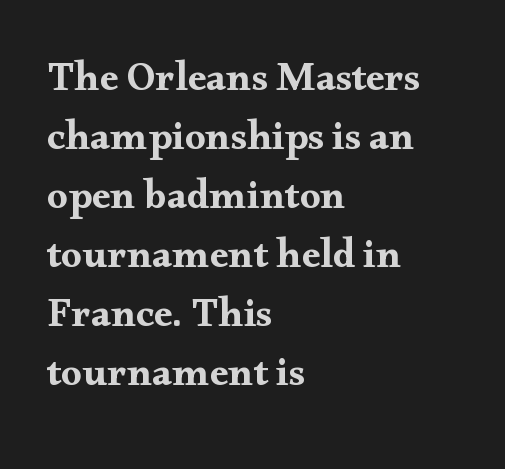
{"serif": "yes", "italic": "no", "width": "wide", "stroke_contrast": "medium", "x_height": "small", "monospaced": "no", "underline": "no", "align": "left", "line_spacing": "normal", "line_spacing_ratio": 1.44, "letter_spacing": "normal", "letter_spacing_em": 0.0, "glyph_px": 41}
